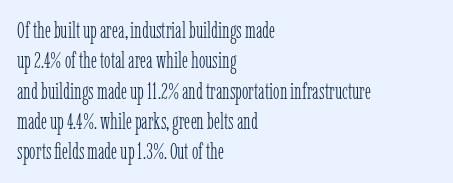
The image shows 22 px text type, upright; set left-aligned, normal line spacing (1.38x), normal letter spacing, not underlined.
